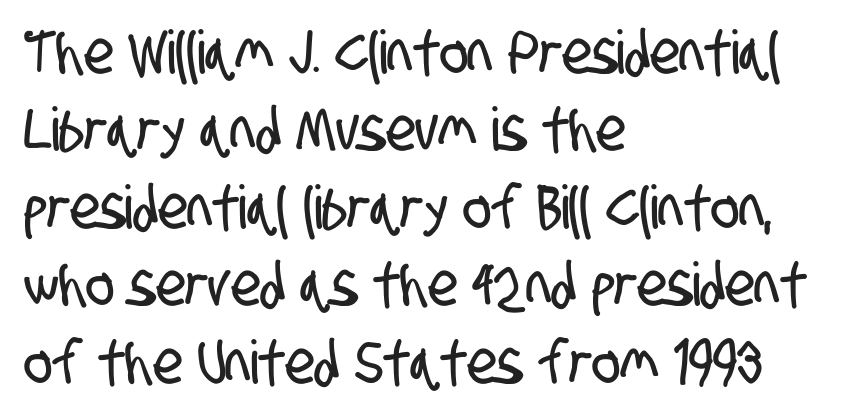
The image shows 60 px condensed sans-serif type; set left-aligned, normal line spacing (1.29x), normal letter spacing, not underlined; low stroke contrast and a large x-height.
